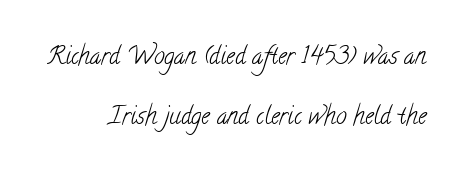
The image shows 24 px text type; set right-aligned, loose line spacing (2.48x), normal letter spacing, not underlined.
